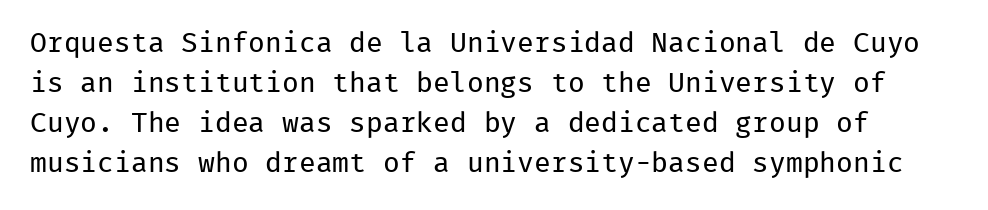
Q: Is the text bold? A: No.
Q: Is the text italic (slanted)? A: No, it is upright.
Q: Is the typeface a serif or a sans-serif typeface? A: Sans-serif.
Q: Is the text underlined? A: No.
Q: Is the spacing between letters normal or unusually wide? A: Normal.
Q: Is the spacing between lines tight, normal or loose? A: Normal.
Q: Width (condensed, normal, or wide)? A: Normal.
Q: Stroke contrast? A: Low.
Q: x-height? A: Medium.
Q: Monospaced? A: Yes.
